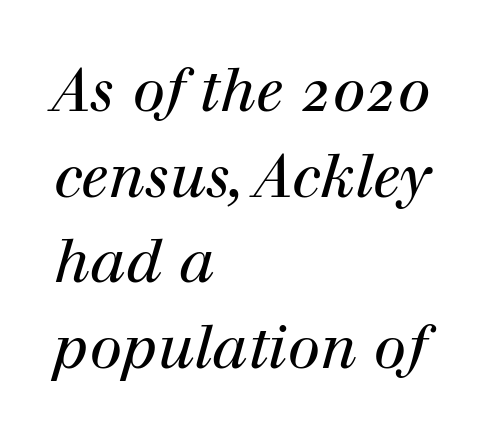
The strokes are not fattened; the text isn't bold. The zone under the glyphs is completely vacant. Slant detected: the letters are inclined. This block has exactly the height ordinary leading produces.
